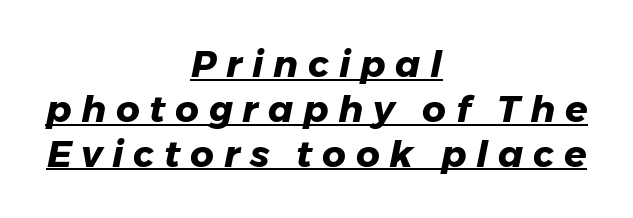
The image shows 37 px heavy type, italic (leaning right); set centered, line spacing 1.21x, unusually wide letter spacing (+0.26 em), underlined; low stroke contrast and a medium x-height.
